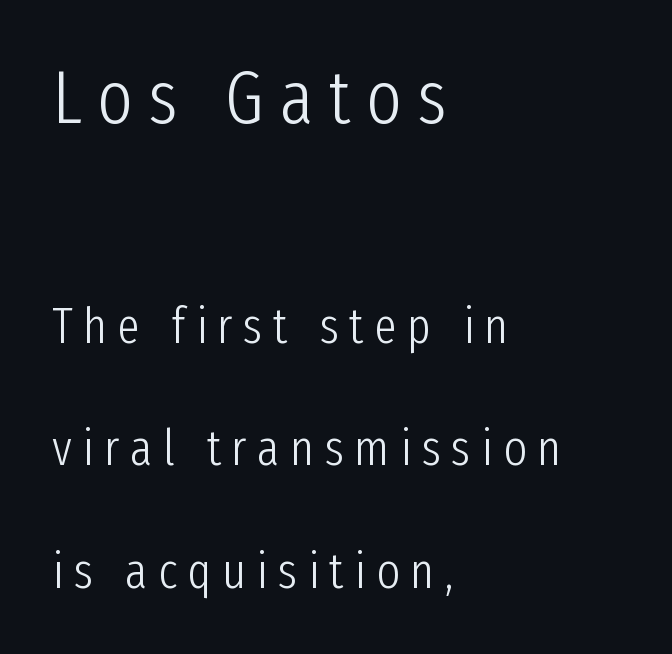
The image shows 75 px light, condensed sans-serif type, upright; set left-aligned, loose line spacing (2.45x), unusually wide letter spacing (+0.21 em), not underlined; the first (top) block is 1.5x larger; low stroke contrast and a medium x-height.
